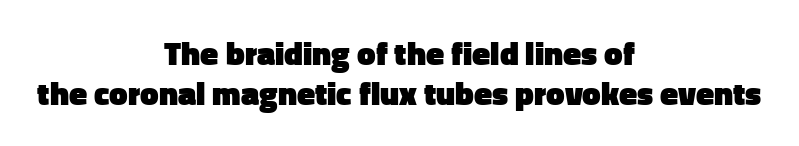
The image shows 33 px heavy sans-serif type, upright; set centered, line spacing 1.2x, normal letter spacing, not underlined; low stroke contrast and a medium x-height.
